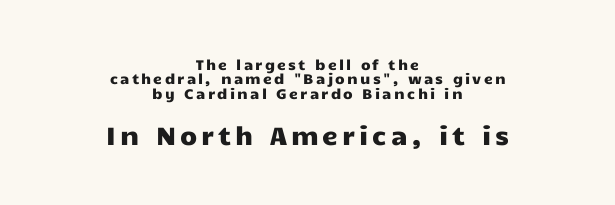
The image shows 25 px text type, upright; set centered, tight line spacing (1.02x), not underlined; the second (bottom) block is 1.79x larger.
